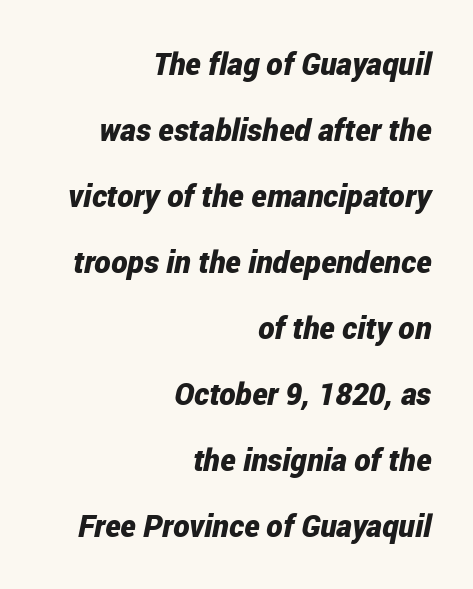
{"italic": "yes", "lean": "right", "slant_degrees": 12, "bold": "yes", "weight": "bold", "width": "condensed", "stroke_contrast": "low", "x_height": "medium", "monospaced": "no", "underline": "no", "align": "right", "line_spacing": "loose", "line_spacing_ratio": 2.13, "letter_spacing": "normal", "letter_spacing_em": 0.0, "glyph_px": 31}
